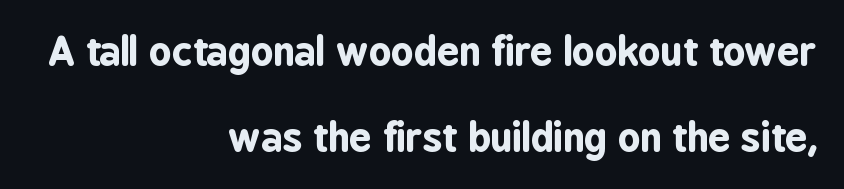
Every letter is thick-stroked: bold, no question. Decoration check: the copy has no underline. No italicization has been applied; the sample stays upright. The rendering uses a large line-height, opening up the rows. Varying glyph widths throughout — classic text-font behaviour. Caption: multi-line text, flush right, ragged left.
